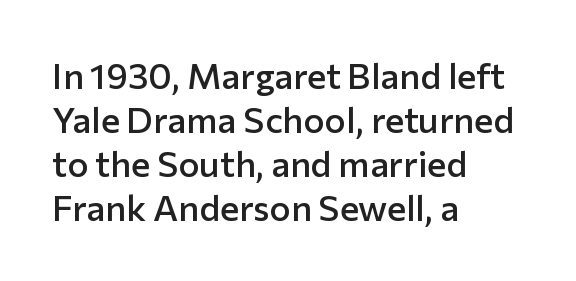
Q: Is the text bold? A: Semi-bold.
Q: Is the text italic (slanted)? A: No, it is upright.
Q: Is the typeface a serif or a sans-serif typeface? A: Sans-serif.
Q: Is the text underlined? A: No.
Q: How is the paragraph aligned? A: Left-aligned.
Q: Is the spacing between letters normal or unusually wide? A: Normal.
Q: Width (condensed, normal, or wide)? A: Normal.
Q: Stroke contrast? A: Low.
Q: x-height? A: Medium.
Q: Monospaced? A: No.
